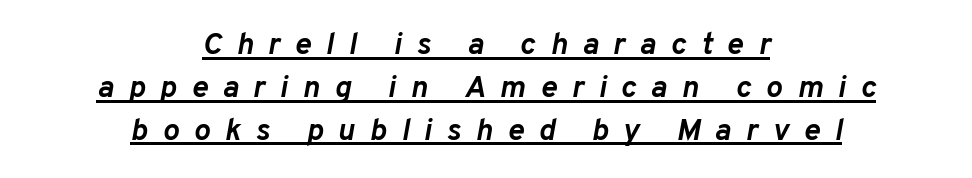
{"italic": "yes", "lean": "right", "slant_degrees": 10, "bold": "yes", "weight": "semibold", "width": "normal", "stroke_contrast": "low", "x_height": "medium", "monospaced": "no", "underline": "yes", "align": "center", "line_spacing": "normal", "line_spacing_ratio": 1.38, "letter_spacing": "wide", "letter_spacing_em": 0.47, "glyph_px": 31}
